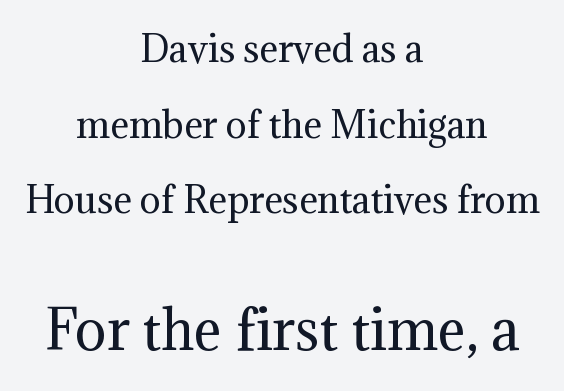
{"serif": "yes", "italic": "no", "bold": "no", "weight": "regular", "width": "normal", "stroke_contrast": "medium", "x_height": "medium", "monospaced": "no", "underline": "no", "align": "center", "line_spacing": "loose", "line_spacing_ratio": 2.16, "letter_spacing": "normal", "letter_spacing_em": 0.0, "larger_block": "second", "size_ratio": 1.51, "glyph_px": 53}
